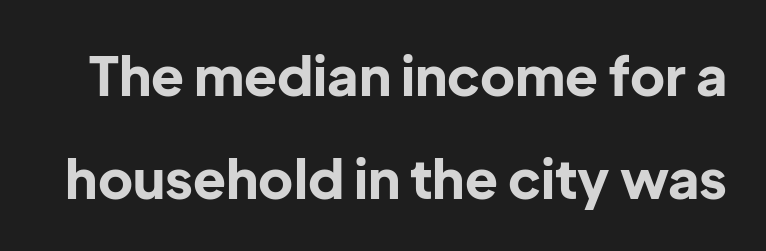
{"serif": "no", "italic": "no", "bold": "yes", "weight": "bold", "width": "normal", "stroke_contrast": "low", "x_height": "medium", "monospaced": "no", "underline": "no", "line_spacing": "loose", "line_spacing_ratio": 1.91, "letter_spacing": "normal", "letter_spacing_em": 0.0, "glyph_px": 54}
